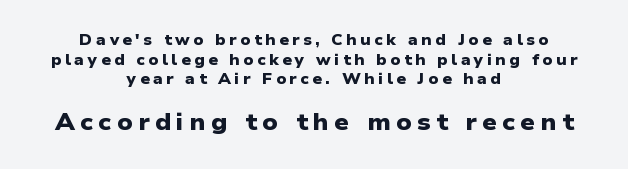
The paragraph shown floats in the horizontal middle. Typesetter's note: full bold, strokes at maximum text heaviness. The designer gave the closing block more size than the opening block. Compared with typical paragraphs, the rows here are spaced about the same. The space beneath each line is pristine and unruled.
